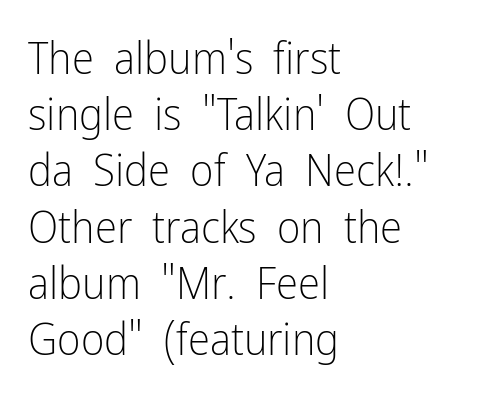
The image shows 45 px light, condensed sans-serif type, upright; set left-aligned, normal line spacing (1.25x), normal letter spacing, not underlined; low stroke contrast and a medium x-height.
